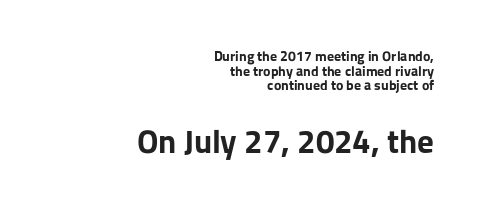
The image shows 33 px bold sans-serif type, upright; set right-aligned, tight line spacing (1.04x), normal letter spacing, not underlined; the second (bottom) block is 2.36x larger; low stroke contrast and a medium x-height.
